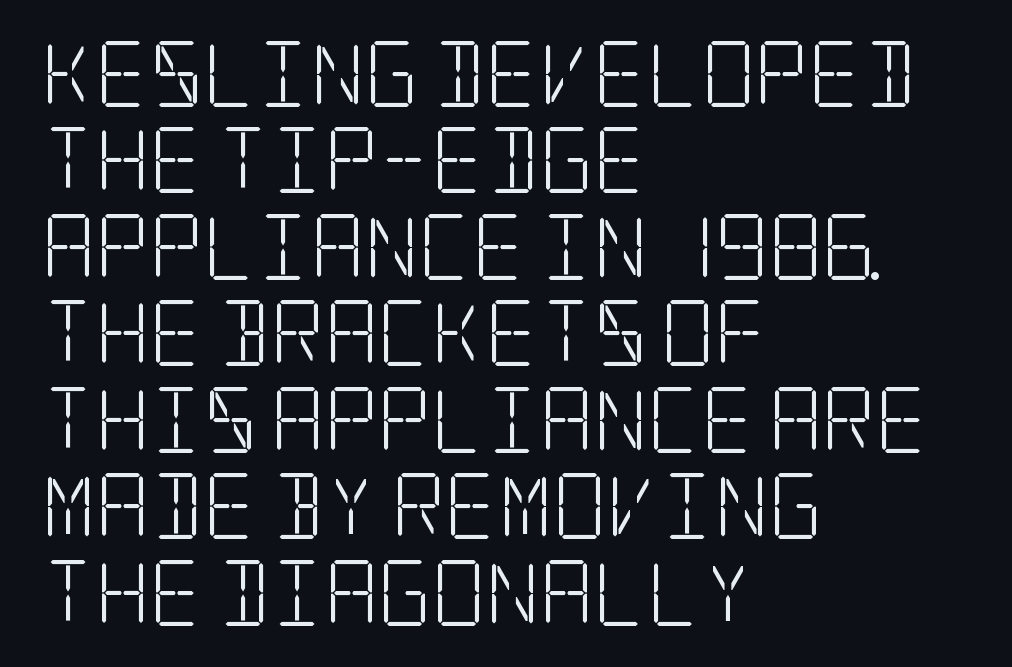
The image shows 66 px light, condensed serif type, upright; set left-aligned, normal line spacing (1.31x), normal letter spacing, not underlined; low stroke contrast and a large x-height.
